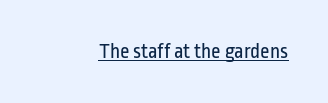
{"italic": "no", "bold": "no", "underline": "yes", "letter_spacing": "normal", "letter_spacing_em": 0.0, "glyph_px": 21}
